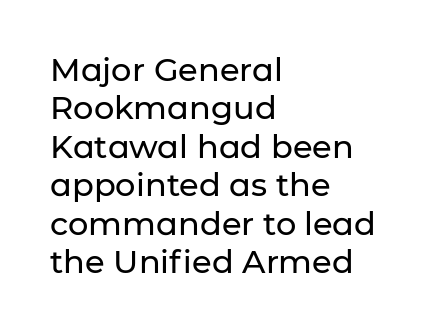
The image shows 32 px sans-serif type, upright; set left-aligned, line spacing 1.2x, normal letter spacing, not underlined; low stroke contrast and a medium x-height.
